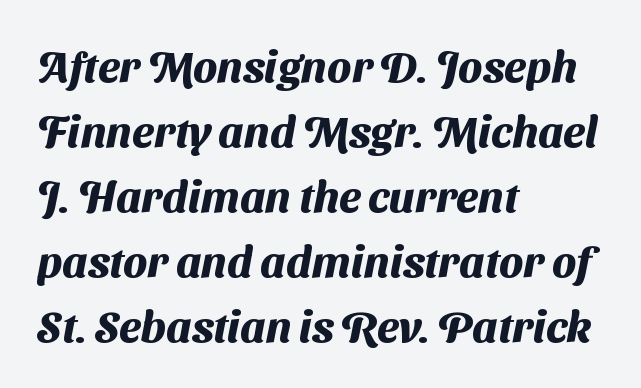
{"serif": "no", "bold": "yes", "weight": "heavy", "width": "normal", "stroke_contrast": "medium", "x_height": "medium", "monospaced": "no", "underline": "no", "align": "left", "line_spacing": "normal", "line_spacing_ratio": 1.48, "letter_spacing": "normal", "letter_spacing_em": 0.0, "glyph_px": 44}
